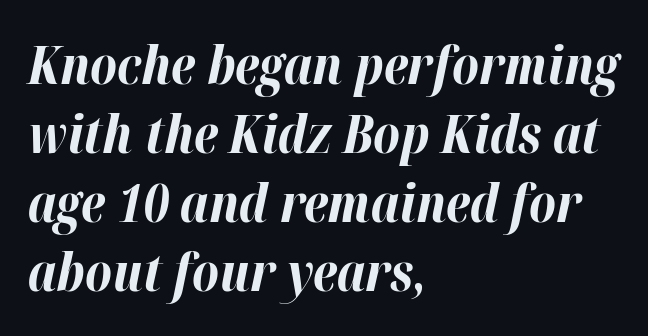
Q: Is the text bold? A: Yes.
Q: Is the text italic (slanted)? A: Yes, it leans right by about 12 degrees.
Q: Is the text underlined? A: No.
Q: How is the paragraph aligned? A: Left-aligned.
Q: Is the spacing between letters normal or unusually wide? A: Normal.
Q: Is the spacing between lines tight, normal or loose? A: Normal.
Q: Width (condensed, normal, or wide)? A: Normal.
Q: Stroke contrast? A: High.
Q: x-height? A: Medium.
Q: Monospaced? A: No.
